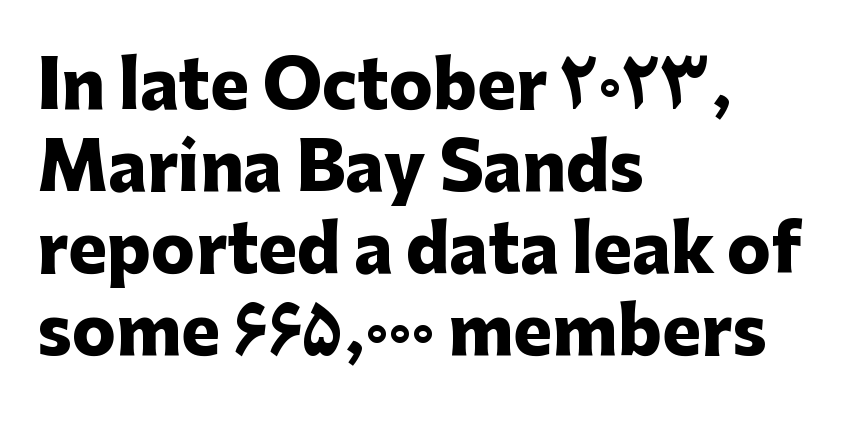
The image shows 65 px heavy sans-serif type, upright; set left-aligned, normal line spacing (1.26x), normal letter spacing, not underlined; low stroke contrast and a medium x-height.
